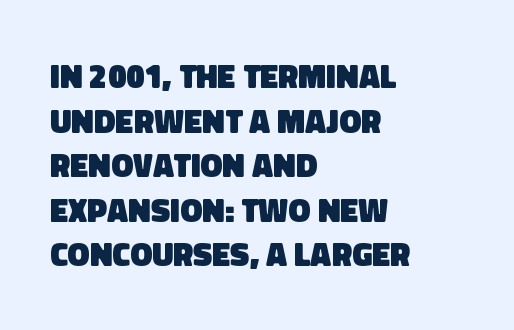
Q: Is the text bold? A: Yes.
Q: Is the typeface a serif or a sans-serif typeface? A: Sans-serif.
Q: Is the text underlined? A: No.
Q: How is the paragraph aligned? A: Left-aligned.
Q: Is the spacing between letters normal or unusually wide? A: Normal.
Q: Is the spacing between lines tight, normal or loose? A: Normal.
Q: Width (condensed, normal, or wide)? A: Normal.
Q: Stroke contrast? A: Low.
Q: x-height? A: Large.
Q: Monospaced? A: No.
